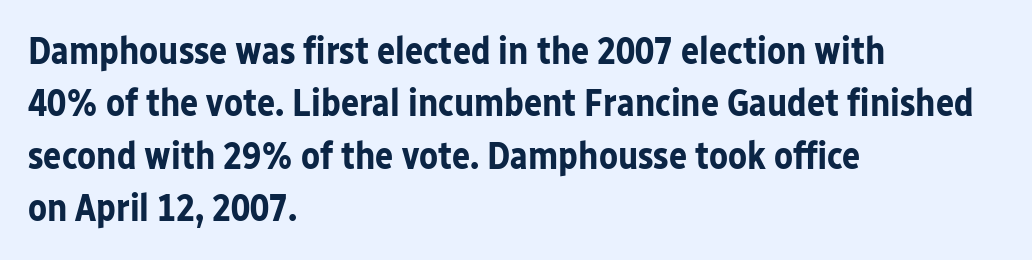
The image shows 38 px bold sans-serif type, upright; set left-aligned, normal line spacing (1.38x), normal letter spacing, not underlined; low stroke contrast and a medium x-height.
